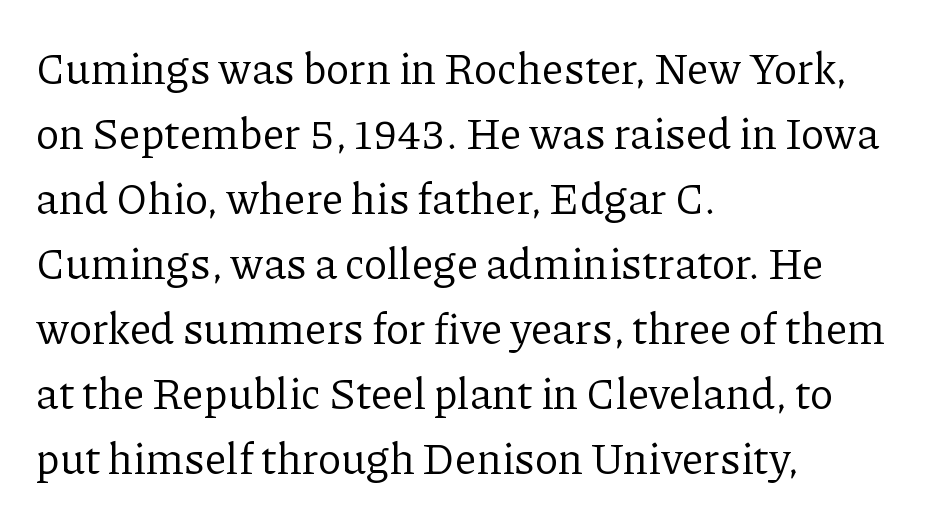
Caption: standard tracking, unaltered. Anything drawn beneath the words? Only blank space. Interline gaps are of average width in this sample. To sum up the face: it has serifs. Where is the straight margin? On the left. Upright lettering throughout.
